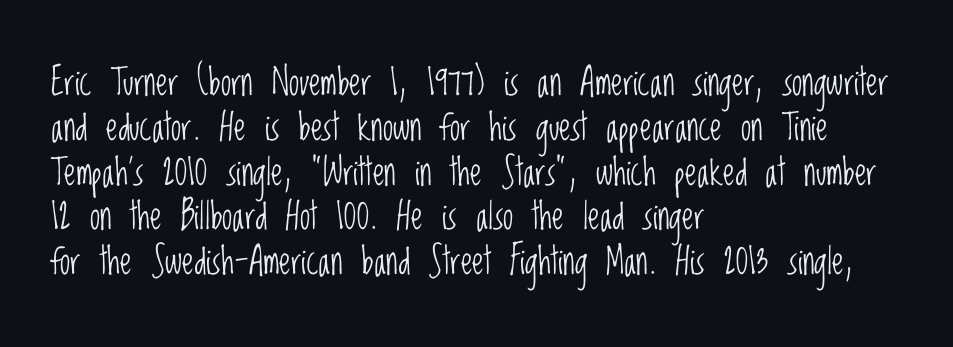
{"serif": "no", "italic": "no", "bold": "no", "weight": "light", "width": "condensed", "stroke_contrast": "low", "x_height": "large", "monospaced": "no", "underline": "no", "align": "left", "line_spacing_ratio": 1.21, "letter_spacing": "normal", "letter_spacing_em": 0.0, "glyph_px": 37}
